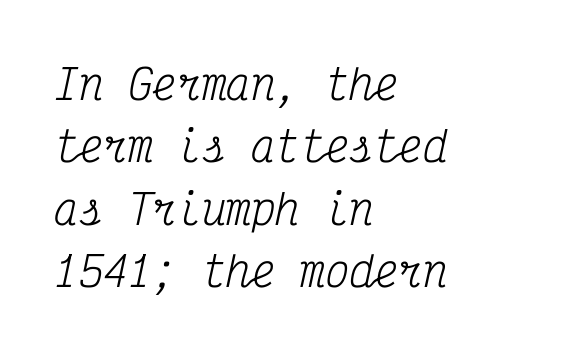
The image shows 41 px regular-weight, condensed serif type, italic (leaning right), monospaced; set left-aligned, normal line spacing (1.52x), normal letter spacing, not underlined; medium stroke contrast and a medium x-height.
